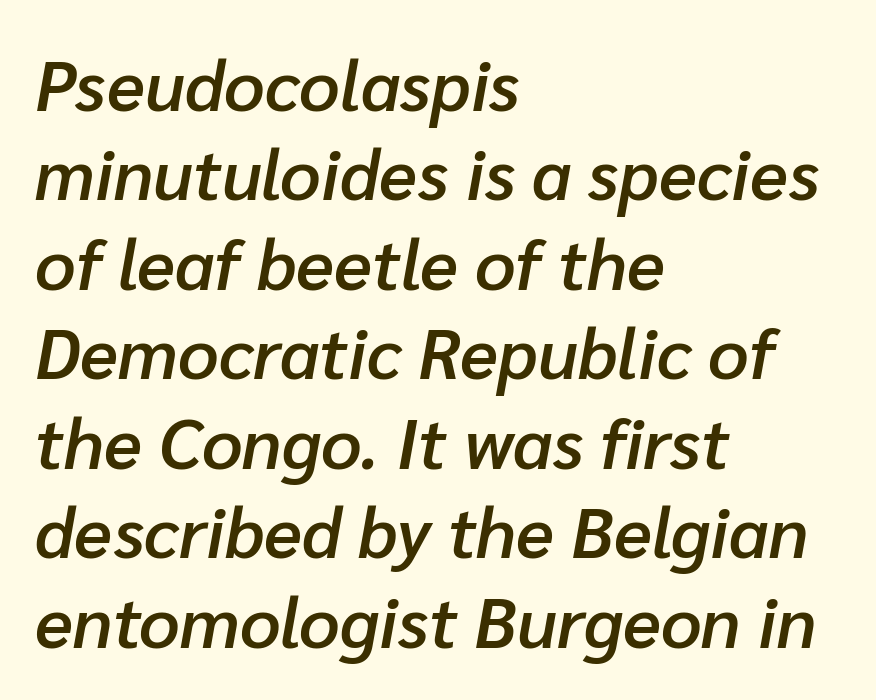
Reading down the column, the eye jumps a familiar distance to each next line. A classic flush-left, rag-right setting is used for this passage. Nobody drew a line under any word here. Heft: intermediate — a semibold.
